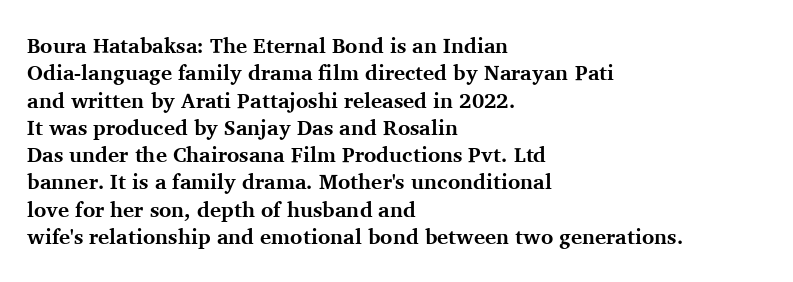
The rendering anchors every line to the left-hand side. This is the regular roman posture of the typeface. A normal amount of white space separates one row of letters from the next. The face used here is rendered with its standard letterfit. A clean baseline with only descenders dipping below it. The sample has been set heavy, in full bold.
